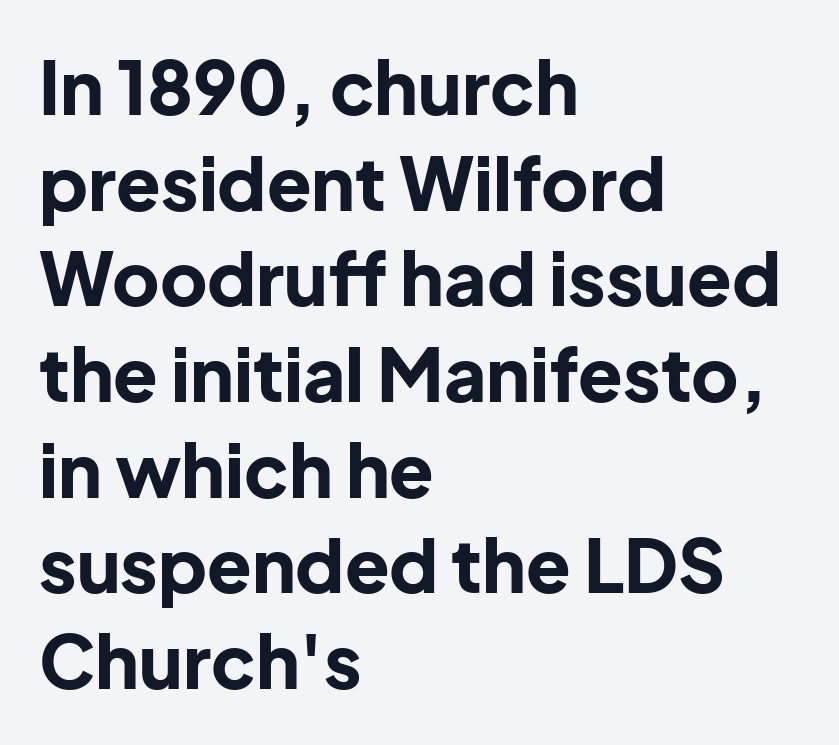
The image shows 73 px bold sans-serif type, upright; set left-aligned, normal line spacing (1.31x), normal letter spacing, not underlined; low stroke contrast and a medium x-height.
